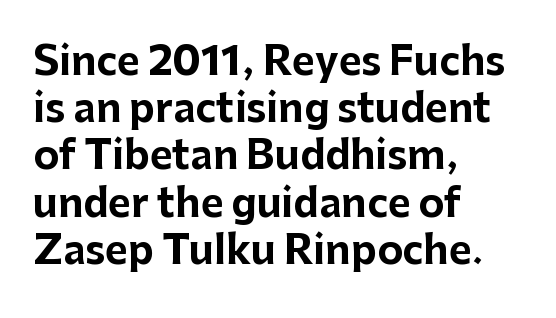
The image shows 39 px bold sans-serif type, upright; set left-aligned, line spacing 1.21x, normal letter spacing, not underlined; low stroke contrast and a medium x-height.
